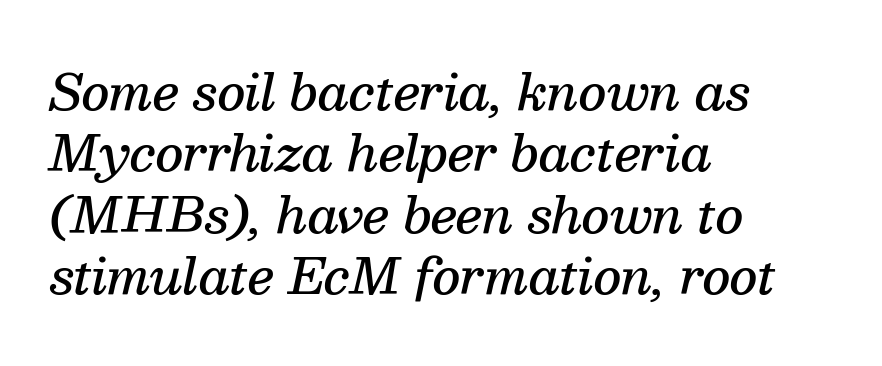
Q: Is the text bold? A: Semi-bold.
Q: Is the text italic (slanted)? A: Yes, it leans right by about 13 degrees.
Q: Is the typeface a serif or a sans-serif typeface? A: Serif.
Q: Is the text underlined? A: No.
Q: How is the paragraph aligned? A: Left-aligned.
Q: Is the spacing between letters normal or unusually wide? A: Normal.
Q: Is the spacing between lines tight, normal or loose? A: Normal.
Q: Width (condensed, normal, or wide)? A: Normal.
Q: Stroke contrast? A: Medium.
Q: x-height? A: Medium.
Q: Monospaced? A: No.
